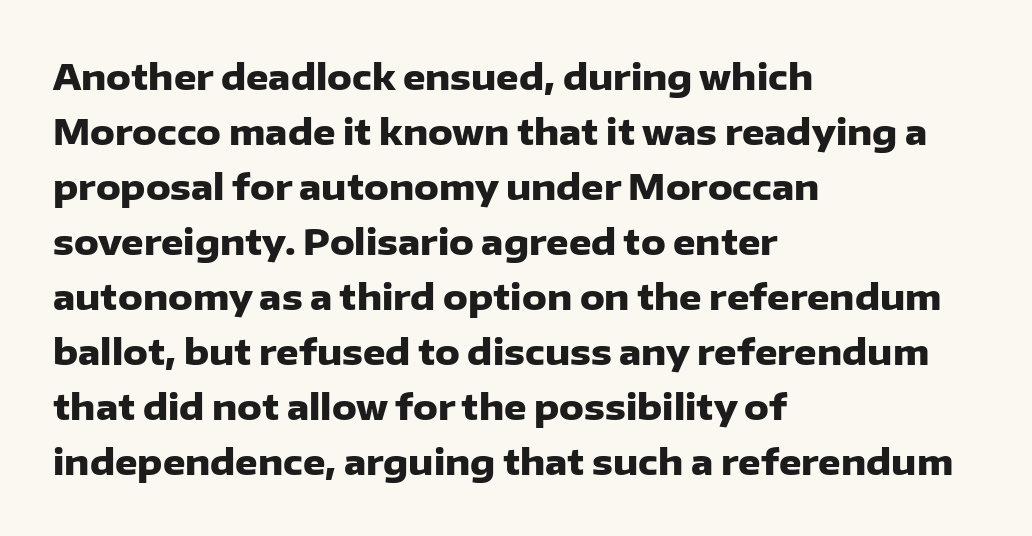
{"serif": "no", "italic": "no", "bold": "yes", "weight": "heavy", "width": "normal", "stroke_contrast": "low", "x_height": "medium", "monospaced": "no", "underline": "no", "align": "left", "line_spacing": "normal", "line_spacing_ratio": 1.57, "letter_spacing": "normal", "letter_spacing_em": 0.0, "glyph_px": 35}
